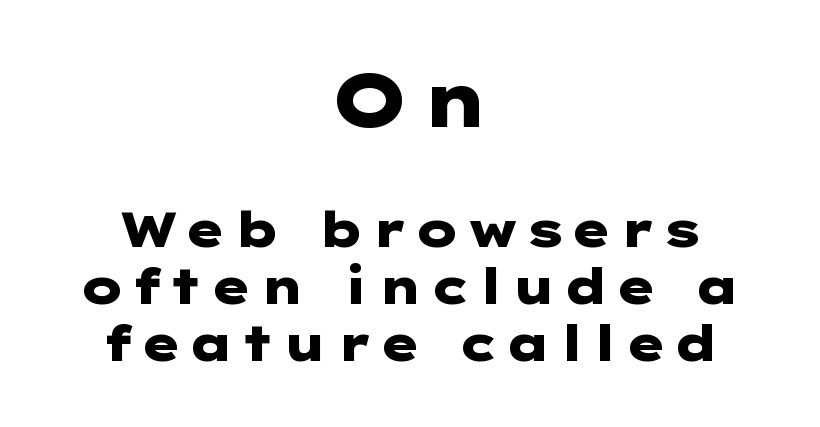
Q: Is the text bold? A: Yes.
Q: Is the text italic (slanted)? A: No, it is upright.
Q: Is the typeface a serif or a sans-serif typeface? A: Sans-serif.
Q: Is the text underlined? A: No.
Q: How is the paragraph aligned? A: Centered.
Q: Which block of text is set in a larger size, the first (top) or the second (bottom)? A: The first (top) one.
Q: Width (condensed, normal, or wide)? A: Wide.
Q: Stroke contrast? A: Low.
Q: x-height? A: Medium.
